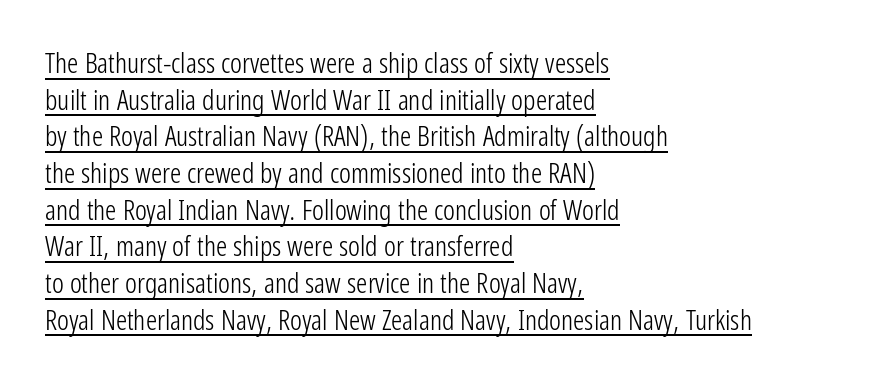
You could not count columns in this text — the font is proportionally spaced. Rows of type keep a routine distance in the vertical direction. Look at the bottom of the vertical strokes: they stop flat, with no serifs. Leftover space on each line is placed entirely after the last word. This sample uses plain, unmodified letter spacing. The passage shown is not bold in any degree.
